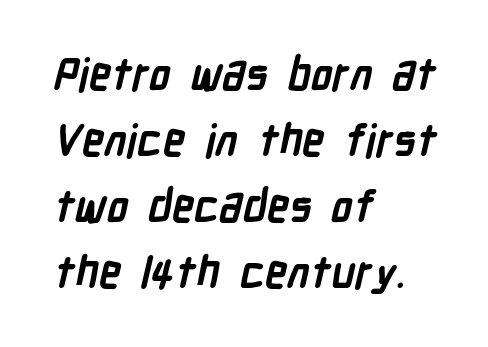
Q: Is the text bold? A: Yes.
Q: Is the typeface a serif or a sans-serif typeface? A: Sans-serif.
Q: Is the text underlined? A: No.
Q: How is the paragraph aligned? A: Left-aligned.
Q: Is the spacing between letters normal or unusually wide? A: Normal.
Q: Is the spacing between lines tight, normal or loose? A: Normal.
Q: Width (condensed, normal, or wide)? A: Condensed.
Q: Stroke contrast? A: Low.
Q: x-height? A: Medium.
Q: Monospaced? A: No.
